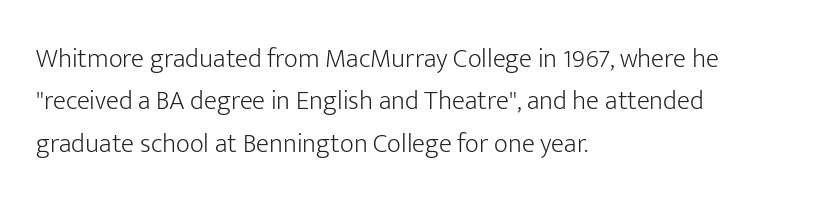
Characters follow at the spacing the type designer built in. Where is the straight margin? On the left. Weight: regular or lighter. Check the space under the baseline: it is left empty. Each new line begins a customary step beneath the previous one.
